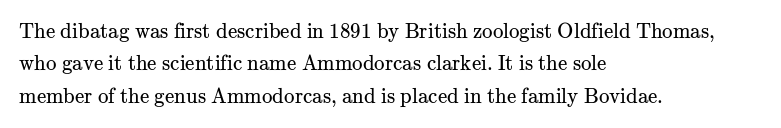
Words float on clear page, feet unadorned. Letters have the restrained weight of plain body copy at most. Horizontal alignment here is leftward, the default for most running prose. Whoever set this chose a conventional vertical rhythm. This sample uses an upright cut, with every glyph sitting square on the baseline.
